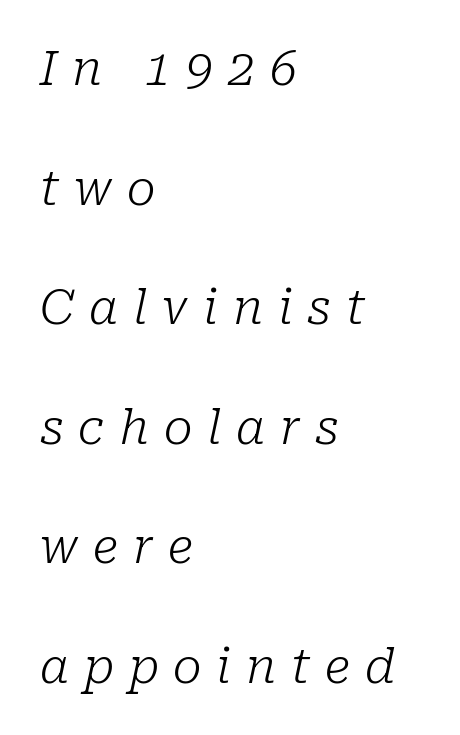
An italicized treatment has been applied to the whole sample. Visually the block forms a straight wall on the left and a jagged coastline on the right. The tracking reads as deliberately expanded to a designer's eye. You can tell from the footed stems that serif type was used. Do the characters align in a grid? No, the font is proportional.
